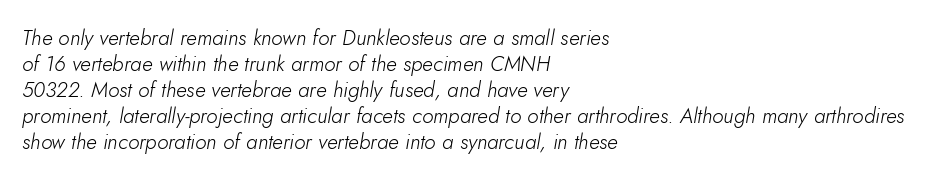
Q: Is the text bold? A: No.
Q: Is the text italic (slanted)? A: Yes, it leans right by about 10 degrees.
Q: Is the text underlined? A: No.
Q: How is the paragraph aligned? A: Left-aligned.
Q: Is the spacing between letters normal or unusually wide? A: Normal.
